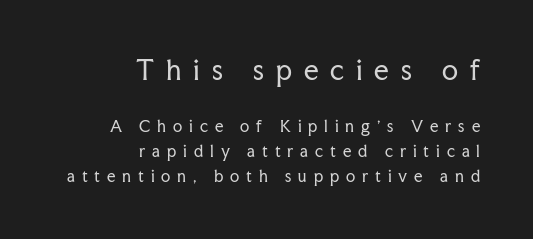
The image shows 26 px text type, upright; set right-aligned, normal line spacing (1.64x), unusually wide letter spacing (+0.46 em), not underlined; the first (top) block is 1.73x larger.
